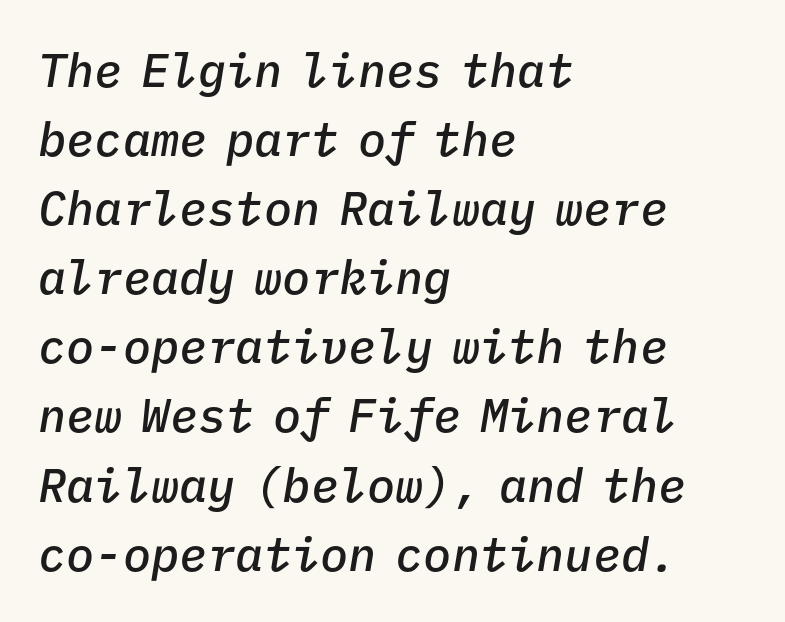
Q: Is the text bold? A: Semi-bold.
Q: Is the text italic (slanted)? A: Yes, it leans right by about 9 degrees.
Q: Is the text underlined? A: No.
Q: How is the paragraph aligned? A: Left-aligned.
Q: Is the spacing between letters normal or unusually wide? A: Normal.
Q: Is the spacing between lines tight, normal or loose? A: Normal.
Q: Width (condensed, normal, or wide)? A: Normal.
Q: Stroke contrast? A: Low.
Q: x-height? A: Medium.
Q: Monospaced? A: Yes.
